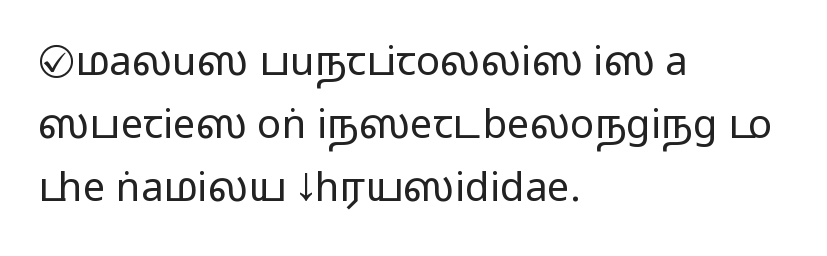
{"serif": "no", "italic": "no", "width": "wide", "stroke_contrast": "medium", "monospaced": "no", "underline": "no", "align": "left", "line_spacing": "normal", "line_spacing_ratio": 1.57, "letter_spacing": "normal", "letter_spacing_em": 0.0, "glyph_px": 40}
